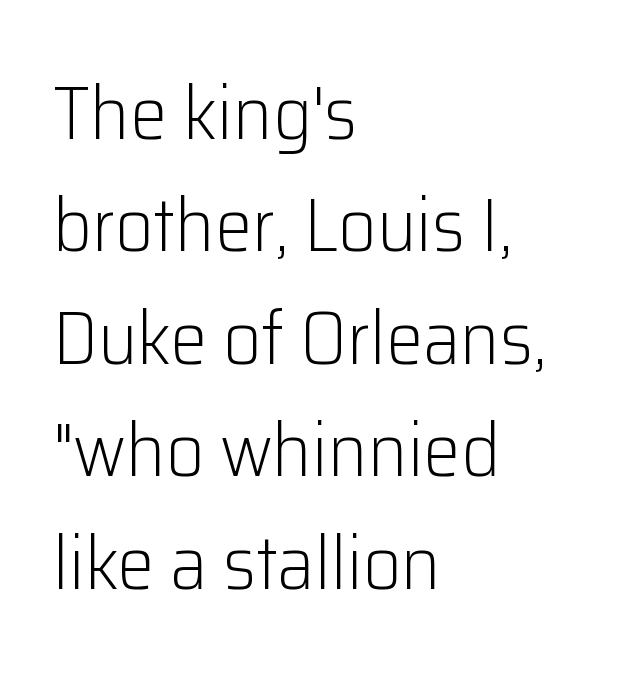
{"serif": "no", "italic": "no", "bold": "no", "weight": "light", "width": "normal", "stroke_contrast": "low", "x_height": "medium", "monospaced": "no", "underline": "no", "align": "left", "line_spacing": "normal", "line_spacing_ratio": 1.5, "letter_spacing": "normal", "letter_spacing_em": 0.0, "glyph_px": 75}
